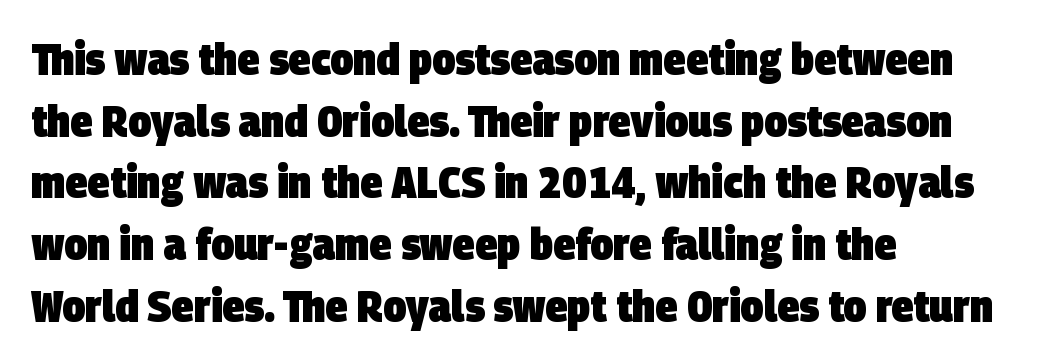
{"serif": "no", "bold": "yes", "weight": "heavy", "width": "condensed", "stroke_contrast": "low", "x_height": "large", "monospaced": "no", "underline": "no", "align": "left", "line_spacing": "normal", "line_spacing_ratio": 1.37, "letter_spacing": "normal", "letter_spacing_em": 0.0, "glyph_px": 45}
